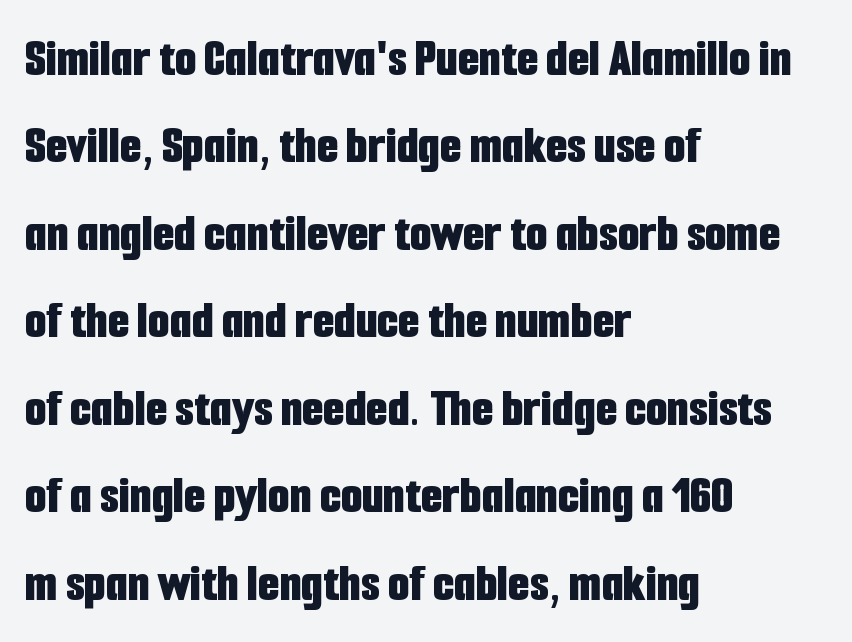
{"serif": "no", "italic": "no", "bold": "yes", "weight": "bold", "width": "condensed", "stroke_contrast": "low", "x_height": "medium", "monospaced": "no", "underline": "no", "align": "left", "line_spacing": "normal", "line_spacing_ratio": 1.59, "letter_spacing": "normal", "letter_spacing_em": 0.0, "glyph_px": 55}
